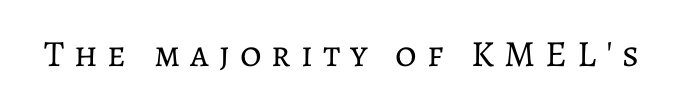
Q: Is the text bold? A: No.
Q: Is the text italic (slanted)? A: No, it is upright.
Q: Is the text underlined? A: No.
Q: Is the spacing between letters normal or unusually wide? A: Unusually wide.
Q: Width (condensed, normal, or wide)? A: Normal.
Q: Stroke contrast? A: Low.
Q: x-height? A: Medium.
Q: Monospaced? A: No.
